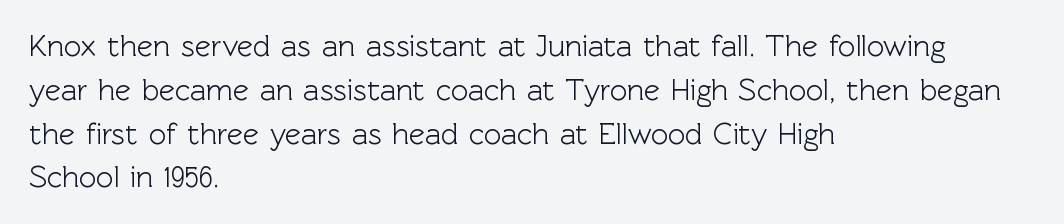
Designer's note — italics off, roman on. A clean baseline with only descenders dipping below it. Every row of glyphs begins at an identical x-position on the left. You could call the tracking neutral — neither tight nor loose. Are there feet on the stems? There aren't — it's a sans.
